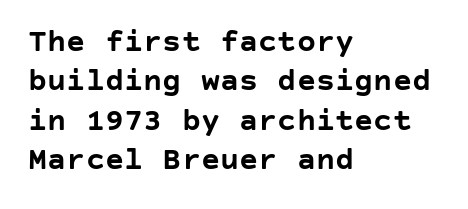
The image shows 32 px semibold sans-serif type, upright; set left-aligned, line spacing 1.23x, normal letter spacing, not underlined; low stroke contrast and a large x-height.
